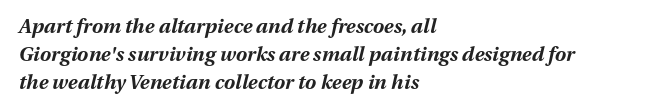
{"italic": "yes", "lean": "right", "slant_degrees": 13, "bold": "yes", "underline": "no", "align": "left", "line_spacing": "normal", "line_spacing_ratio": 1.4, "letter_spacing": "normal", "letter_spacing_em": 0.0, "glyph_px": 20}
